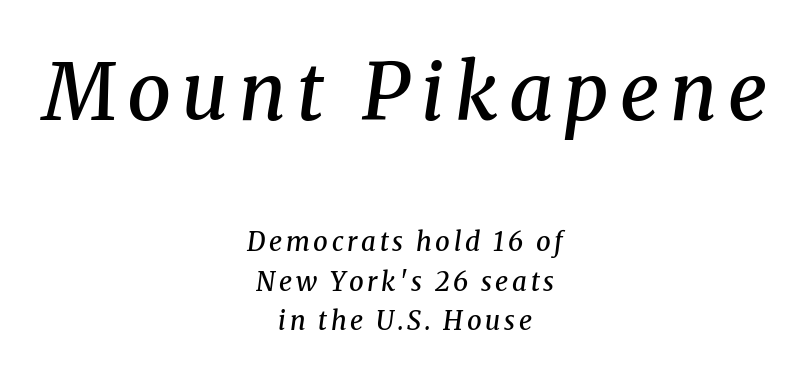
Stroke thickness is moderately raised; the sample reads as semibold. The letters carry serifs — small finishing strokes at the ends of their stems. The paragraph shown floats in the horizontal middle. The space between consecutive lines is moderate. In terms of posture, this sample is oblique. The letters in the upper block stand taller than those in the block below.
